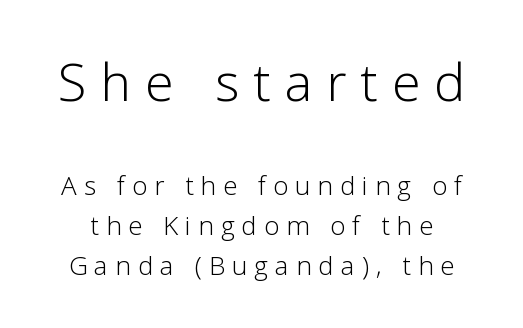
{"serif": "no", "italic": "no", "bold": "no", "weight": "light", "width": "normal", "stroke_contrast": "low", "x_height": "medium", "monospaced": "no", "underline": "no", "line_spacing": "normal", "line_spacing_ratio": 1.54, "letter_spacing": "wide", "letter_spacing_em": 0.27, "larger_block": "first", "size_ratio": 2.0, "glyph_px": 52}
